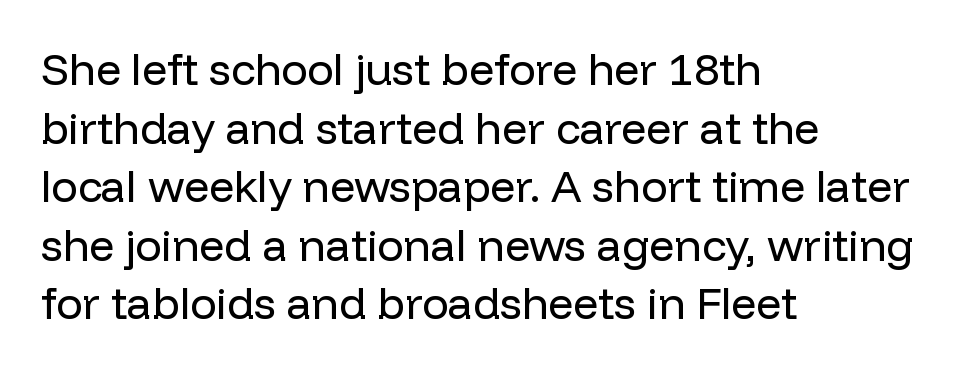
The typeface chosen for these lines omits serifs. Whoever set this chose a conventional vertical rhythm. Layout note: lines flush left. Think standard paragraph weight, or any step lighter than that. Spacing verdict: proportional, widths tailored to each character.
